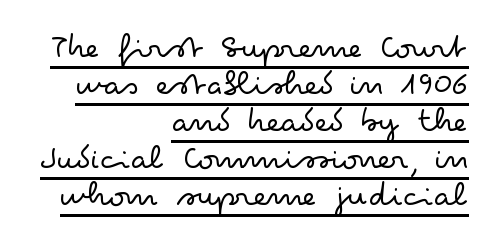
Decoration check: the copy is underlined. If you drew a ruler down the right edge, every line would touch it. This is roman type, the default non-slanted kind. The typeface chosen for these lines omits serifs. If you measured baseline to baseline, you'd find a short distance.
